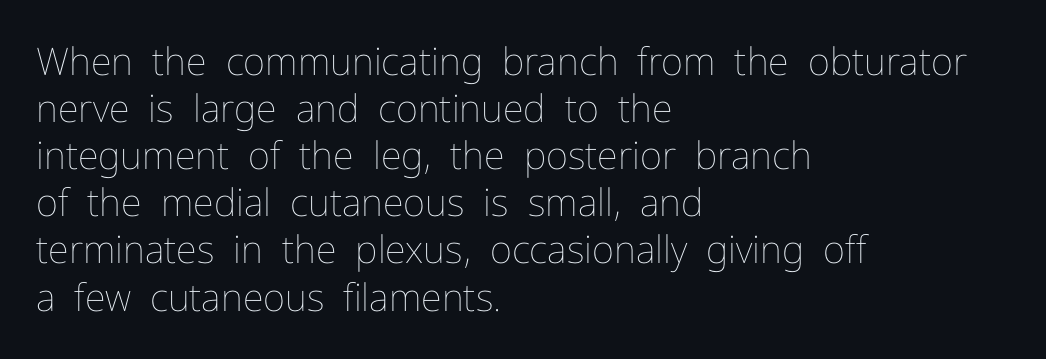
Q: Is the text bold? A: No.
Q: Is the text italic (slanted)? A: No, it is upright.
Q: Is the text underlined? A: No.
Q: How is the paragraph aligned? A: Left-aligned.
Q: Is the spacing between letters normal or unusually wide? A: Normal.
Q: Width (condensed, normal, or wide)? A: Normal.
Q: Stroke contrast? A: Low.
Q: x-height? A: Medium.
Q: Monospaced? A: No.
